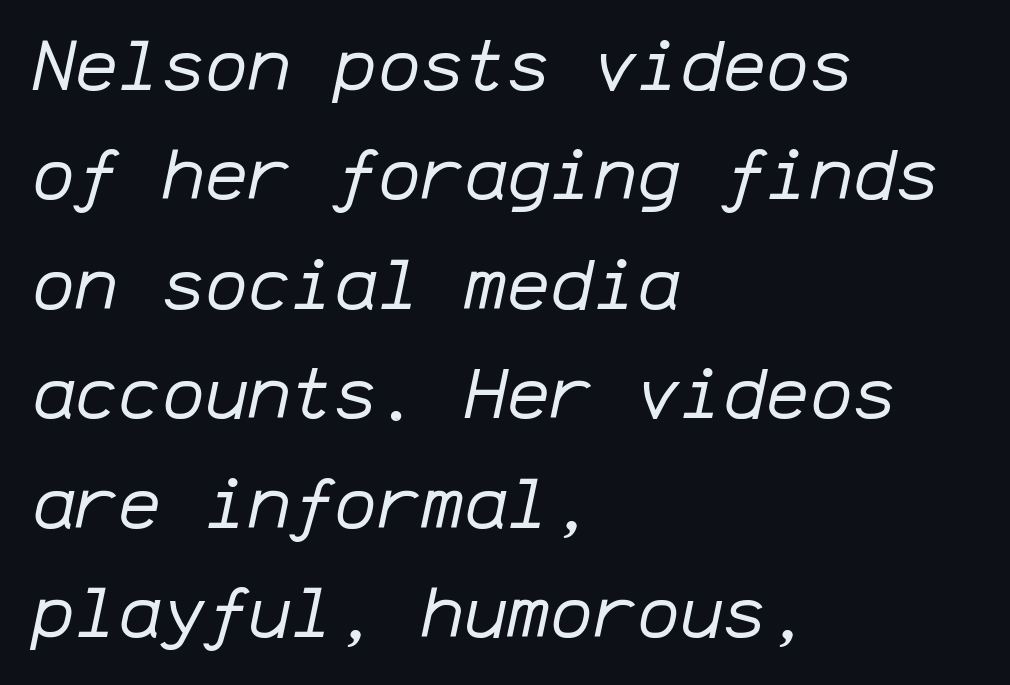
{"italic": "yes", "lean": "right", "slant_degrees": 12, "bold": "no", "weight": "regular", "width": "normal", "stroke_contrast": "low", "x_height": "medium", "monospaced": "yes", "underline": "no", "align": "left", "line_spacing": "normal", "line_spacing_ratio": 1.52, "letter_spacing": "normal", "letter_spacing_em": 0.0, "glyph_px": 72}
